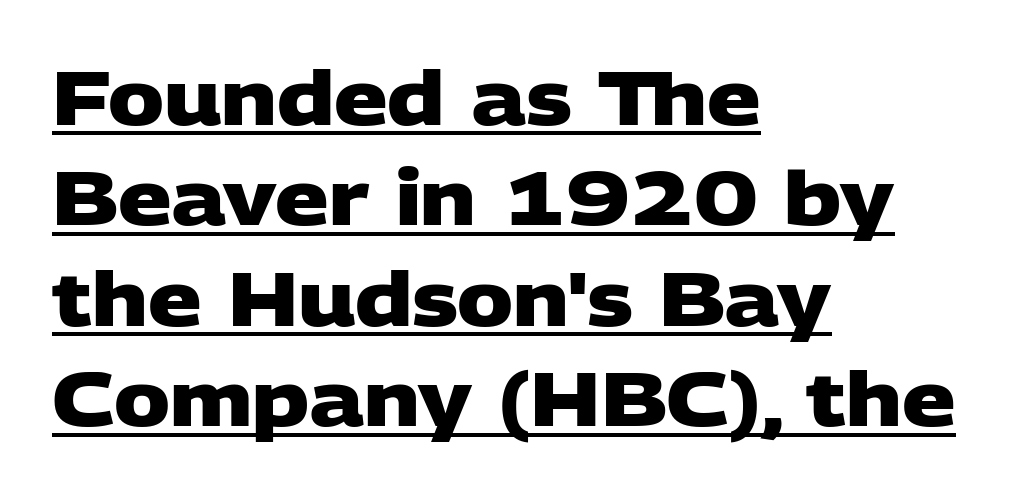
Q: Is the text bold? A: Yes.
Q: Is the typeface a serif or a sans-serif typeface? A: Sans-serif.
Q: Is the text underlined? A: Yes.
Q: How is the paragraph aligned? A: Left-aligned.
Q: Is the spacing between letters normal or unusually wide? A: Normal.
Q: Is the spacing between lines tight, normal or loose? A: Normal.
Q: Width (condensed, normal, or wide)? A: Wide.
Q: Stroke contrast? A: Low.
Q: x-height? A: Large.
Q: Monospaced? A: No.
